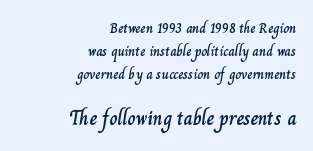
The image shows 20 px text type; set right-aligned, normal line spacing (1.64x), normal letter spacing, not underlined; the second (bottom) block is 1.43x larger.
